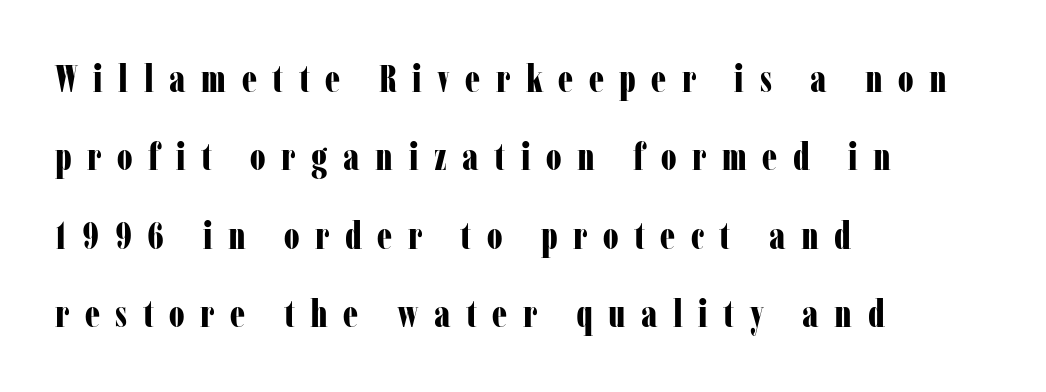
Q: Is the text bold? A: Yes.
Q: Is the text italic (slanted)? A: No, it is upright.
Q: Is the typeface a serif or a sans-serif typeface? A: Serif.
Q: Is the text underlined? A: No.
Q: How is the paragraph aligned? A: Left-aligned.
Q: Is the spacing between letters normal or unusually wide? A: Unusually wide.
Q: Is the spacing between lines tight, normal or loose? A: Loose.
Q: Width (condensed, normal, or wide)? A: Condensed.
Q: Stroke contrast? A: Low.
Q: x-height? A: Medium.
Q: Monospaced? A: No.
